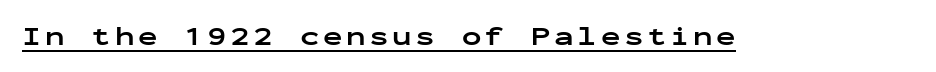
Q: Is the text bold? A: Yes.
Q: Is the text italic (slanted)? A: No, it is upright.
Q: Is the text underlined? A: Yes.
